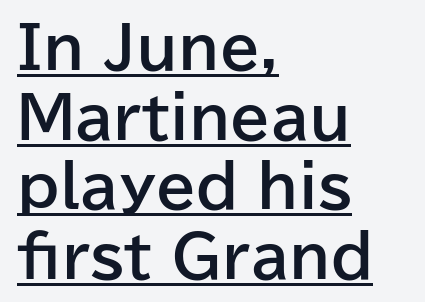
Q: Is the text bold? A: Yes.
Q: Is the text italic (slanted)? A: No, it is upright.
Q: Is the typeface a serif or a sans-serif typeface? A: Sans-serif.
Q: Is the text underlined? A: Yes.
Q: How is the paragraph aligned? A: Left-aligned.
Q: Is the spacing between letters normal or unusually wide? A: Normal.
Q: Width (condensed, normal, or wide)? A: Normal.
Q: Stroke contrast? A: Low.
Q: x-height? A: Medium.
Q: Monospaced? A: No.
